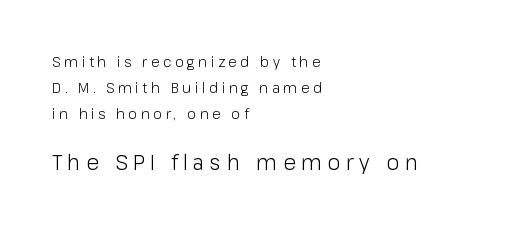
The image shows 21 px text type, upright; set left-aligned, line spacing 1.86x, unusually wide letter spacing (+0.26 em), not underlined; the second (bottom) block is 1.5x larger.
